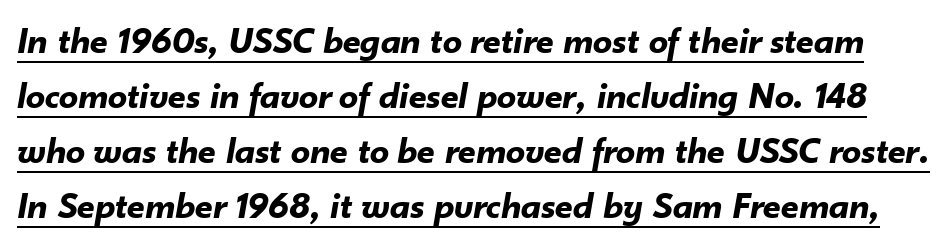
Q: Is the text bold? A: Yes.
Q: Is the text italic (slanted)? A: Yes, it leans right by about 10 degrees.
Q: Is the text underlined? A: Yes.
Q: Is the spacing between letters normal or unusually wide? A: Normal.
Q: Is the spacing between lines tight, normal or loose? A: Normal.
Q: Width (condensed, normal, or wide)? A: Normal.
Q: Stroke contrast? A: Low.
Q: x-height? A: Small.
Q: Monospaced? A: No.
